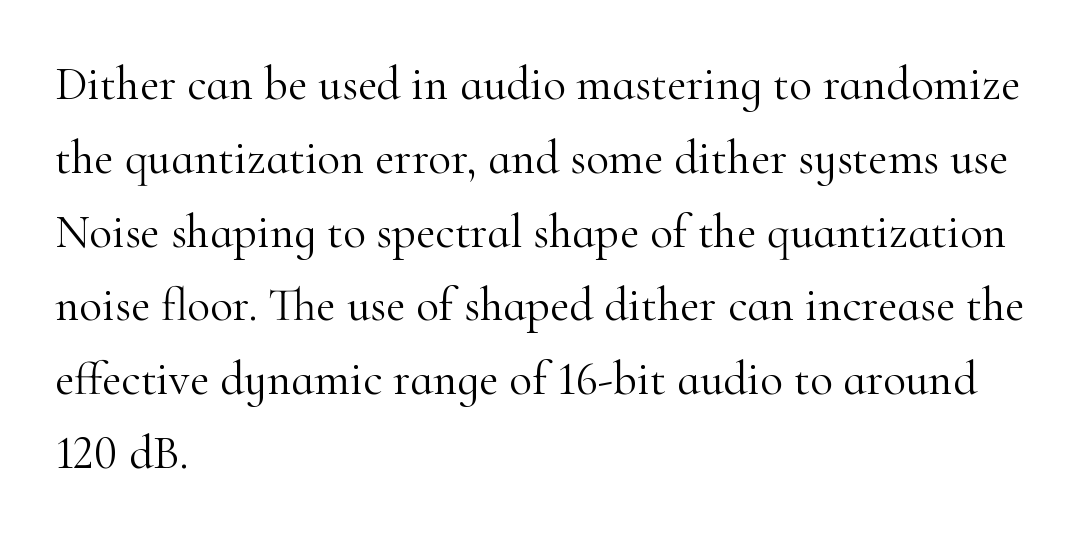
Q: Is the text bold? A: No.
Q: Is the text italic (slanted)? A: No, it is upright.
Q: Is the typeface a serif or a sans-serif typeface? A: Serif.
Q: Is the text underlined? A: No.
Q: How is the paragraph aligned? A: Left-aligned.
Q: Is the spacing between letters normal or unusually wide? A: Normal.
Q: Is the spacing between lines tight, normal or loose? A: Normal.
Q: Width (condensed, normal, or wide)? A: Normal.
Q: Stroke contrast? A: High.
Q: x-height? A: Small.
Q: Monospaced? A: No.
